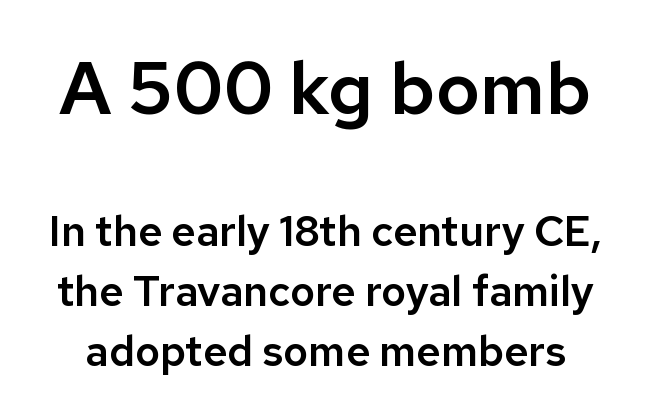
{"serif": "no", "italic": "no", "width": "normal", "stroke_contrast": "low", "x_height": "medium", "monospaced": "no", "underline": "no", "line_spacing": "normal", "line_spacing_ratio": 1.43, "letter_spacing": "normal", "letter_spacing_em": 0.0, "larger_block": "first", "size_ratio": 1.76, "glyph_px": 74}
